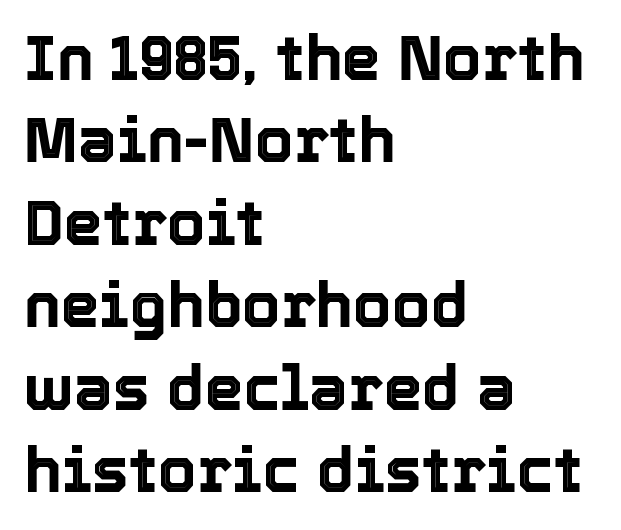
The image shows 62 px text type, upright; set left-aligned, normal line spacing (1.33x), normal letter spacing, not underlined; a medium x-height.
